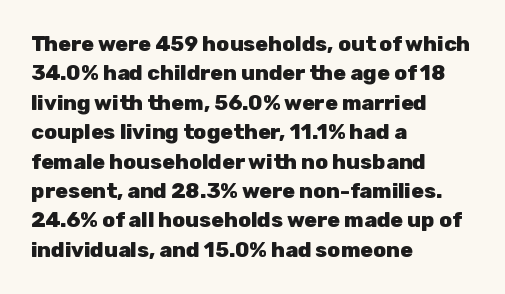
The image shows 21 px bold type, upright; set left-aligned, normal line spacing (1.4x), normal letter spacing, not underlined.
